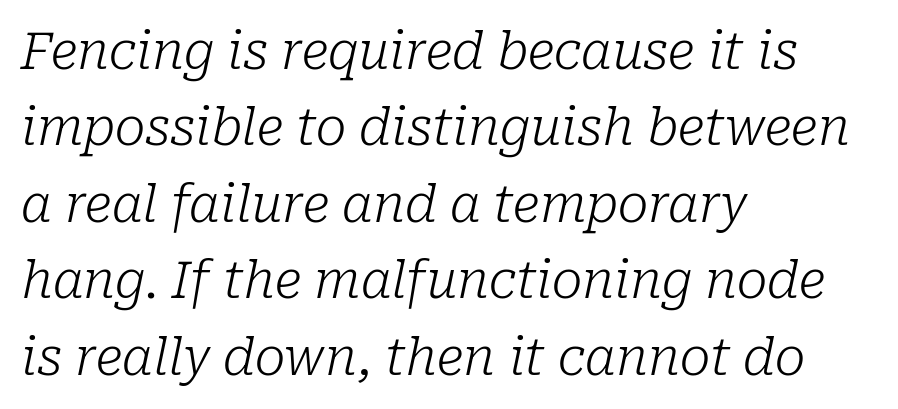
{"serif": "yes", "italic": "yes", "lean": "right", "slant_degrees": 10, "bold": "no", "weight": "light", "width": "normal", "stroke_contrast": "low", "x_height": "medium", "monospaced": "no", "underline": "no", "align": "left", "line_spacing": "normal", "line_spacing_ratio": 1.5, "letter_spacing": "normal", "letter_spacing_em": 0.0, "glyph_px": 51}
